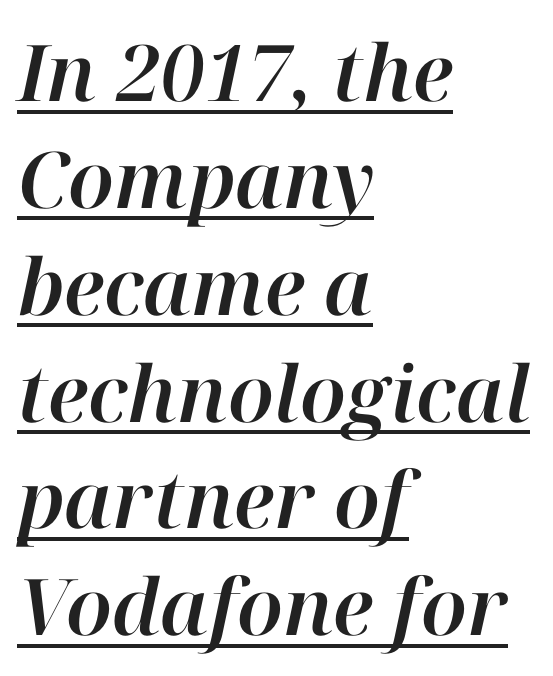
Q: Is the text italic (slanted)? A: Yes, it leans right by about 12 degrees.
Q: Is the text underlined? A: Yes.
Q: How is the paragraph aligned? A: Left-aligned.
Q: Is the spacing between letters normal or unusually wide? A: Normal.
Q: Is the spacing between lines tight, normal or loose? A: Normal.
Q: Width (condensed, normal, or wide)? A: Normal.
Q: Stroke contrast? A: High.
Q: x-height? A: Medium.
Q: Monospaced? A: No.
